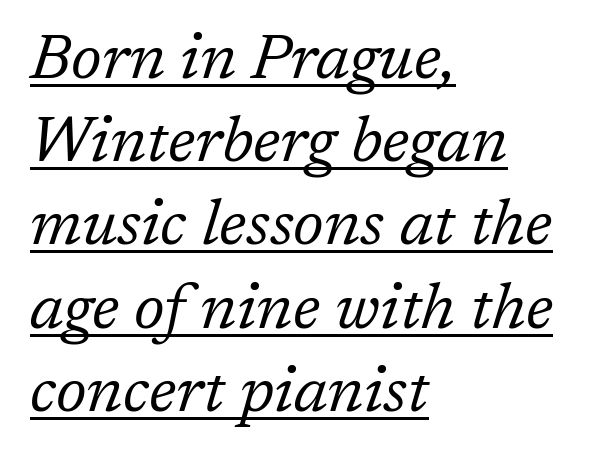
To sum up the face: it has serifs. These glyphs show unthickened strokes, regular width or finer. The paragraph has a hard left edge and a soft right edge. Note the varied advance widths — an 'i' is clearly narrower than an 'm'.
